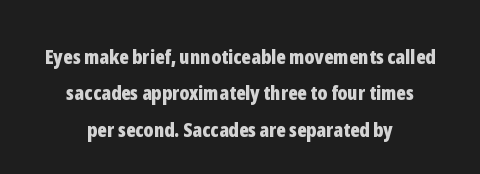
Q: Is the text bold? A: Yes.
Q: Is the text italic (slanted)? A: No, it is upright.
Q: Is the text underlined? A: No.
Q: How is the paragraph aligned? A: Centered.
Q: Is the spacing between letters normal or unusually wide? A: Normal.
